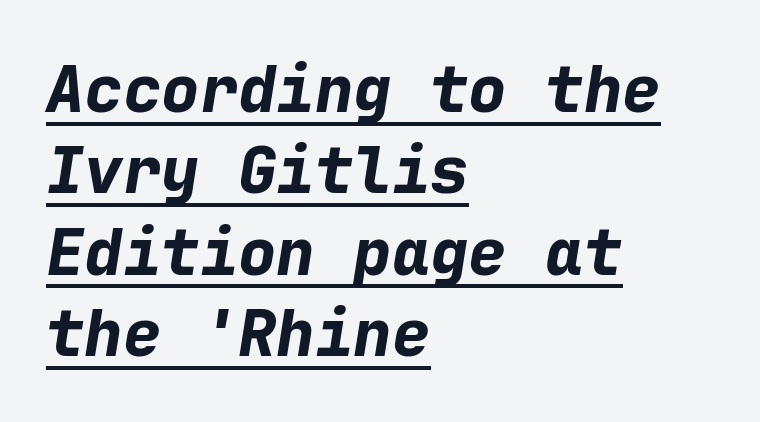
The image shows 64 px bold type, italic (leaning right), monospaced; set left-aligned, normal line spacing (1.27x), normal letter spacing, underlined; low stroke contrast and a medium x-height.
